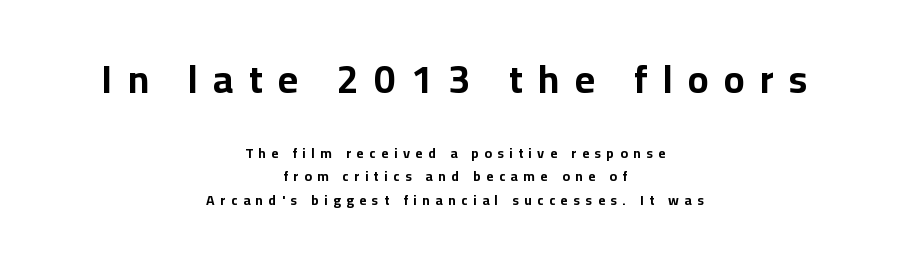
Q: Is the text bold? A: Yes.
Q: Is the text italic (slanted)? A: No, it is upright.
Q: Is the typeface a serif or a sans-serif typeface? A: Sans-serif.
Q: Is the text underlined? A: No.
Q: How is the paragraph aligned? A: Centered.
Q: Is the spacing between letters normal or unusually wide? A: Unusually wide.
Q: Is the spacing between lines tight, normal or loose? A: Normal.
Q: Which block of text is set in a larger size, the first (top) or the second (bottom)? A: The first (top) one.
Q: Width (condensed, normal, or wide)? A: Normal.
Q: Stroke contrast? A: Low.
Q: x-height? A: Medium.
Q: Monospaced? A: No.
